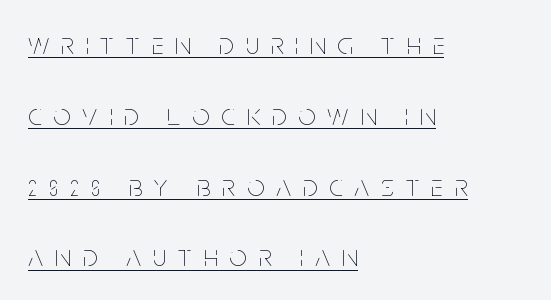
The image shows 30 px thin, condensed type, upright; set left-aligned, loose line spacing (2.36x), unusually wide letter spacing (+0.4 em), underlined; low stroke contrast and a large x-height.
